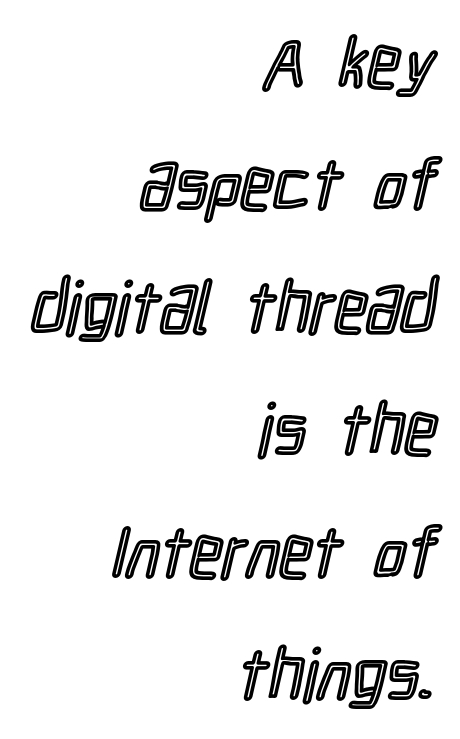
The image shows 72 px condensed type; set right-aligned, normal line spacing (1.7x), normal letter spacing, not underlined; a medium x-height.
